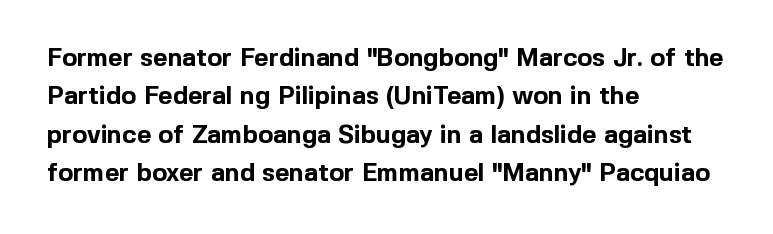
Here the glyphs are tracked normally, forming tight word shapes. Does the weight exceed regular? Yes, all the way to bold. The text block is weighted toward the left margin, trailing off unevenly rightward. Style check: upright. Notice how descenders clear the ascenders below comfortably — that's standard leading. Glance below the letters and you will spot only blank space.
